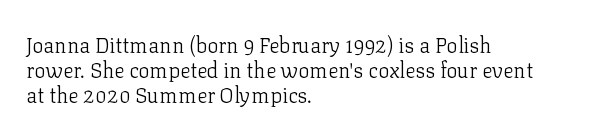
Q: Is the text bold? A: No.
Q: Is the text italic (slanted)? A: No, it is upright.
Q: Is the text underlined? A: No.
Q: How is the paragraph aligned? A: Left-aligned.
Q: Is the spacing between letters normal or unusually wide? A: Normal.
